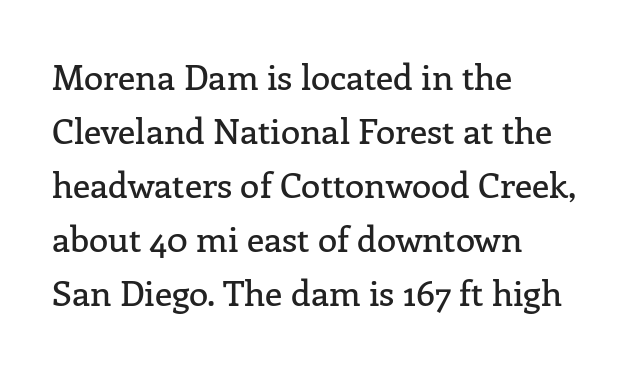
This rendering uses left alignment, leaving the right contour irregular. Honestly, the row spacing looks completely unremarkable. Tracking here is standard; glyphs follow each other at the usual distance. A serif font was chosen for this passage. Clear beneath every line of the passage.
